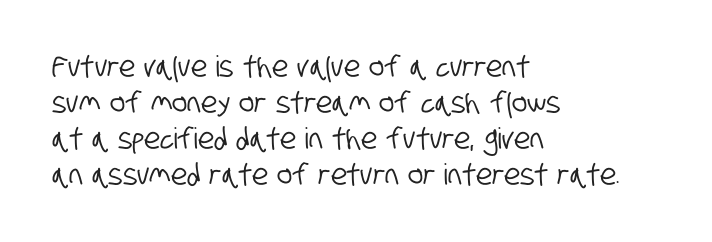
{"serif": "no", "width": "condensed", "stroke_contrast": "low", "x_height": "large", "monospaced": "no", "underline": "no", "align": "left", "line_spacing_ratio": 1.24, "letter_spacing": "normal", "letter_spacing_em": 0.0, "glyph_px": 29}
